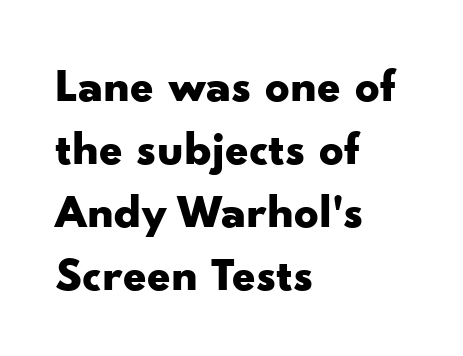
Q: Is the text bold? A: Yes.
Q: Is the text italic (slanted)? A: No, it is upright.
Q: Is the typeface a serif or a sans-serif typeface? A: Sans-serif.
Q: Is the text underlined? A: No.
Q: How is the paragraph aligned? A: Left-aligned.
Q: Is the spacing between letters normal or unusually wide? A: Normal.
Q: Is the spacing between lines tight, normal or loose? A: Normal.
Q: Width (condensed, normal, or wide)? A: Wide.
Q: Stroke contrast? A: Low.
Q: x-height? A: Small.
Q: Monospaced? A: No.
